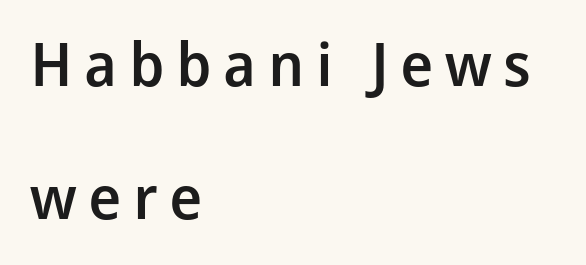
Its strokes are somewhat broadened, the hallmark of semibold type. Think of a printed novel: that variable character pitch is what you see here. Italic: no, the glyphs are upright roman. Stroke terminals: plain, sans-serif. Where is the straight margin? On the left. Clear beneath every line of the passage.
